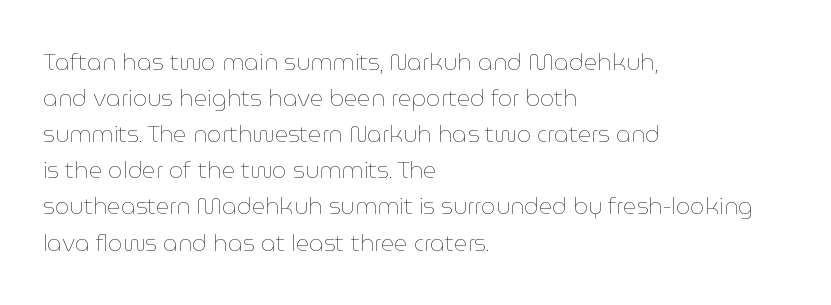
The image shows 23 px text type, upright; set left-aligned, normal line spacing (1.57x), normal letter spacing, not underlined.
